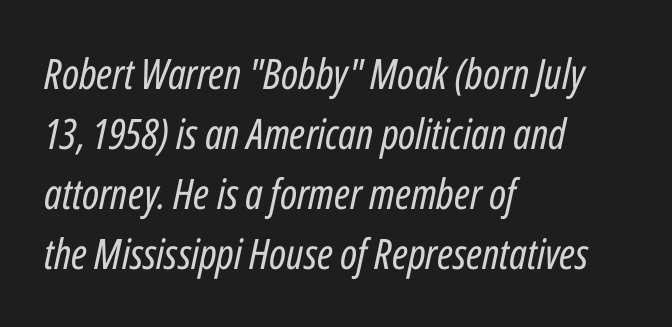
Q: Is the text bold? A: No.
Q: Is the text italic (slanted)? A: Yes, it leans right by about 12 degrees.
Q: Is the text underlined? A: No.
Q: How is the paragraph aligned? A: Left-aligned.
Q: Is the spacing between letters normal or unusually wide? A: Normal.
Q: Is the spacing between lines tight, normal or loose? A: Normal.
Q: Width (condensed, normal, or wide)? A: Condensed.
Q: Stroke contrast? A: Low.
Q: x-height? A: Medium.
Q: Monospaced? A: No.
